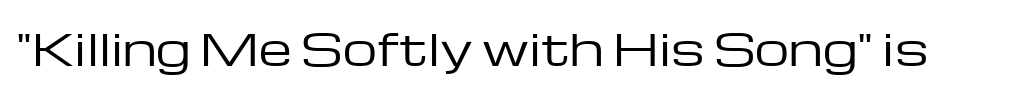
The words here are not underlined. If you drew a line through each stem, it would be perfectly vertical. Letter spacing: default. This reads as an unemphasized weight, regular at the heaviest.
